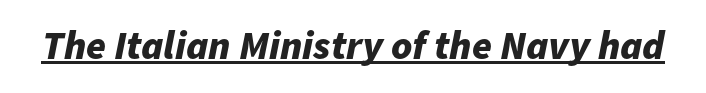
Q: Is the text bold? A: Yes.
Q: Is the text italic (slanted)? A: Yes, it leans right by about 11 degrees.
Q: Is the text underlined? A: Yes.
Q: Is the spacing between letters normal or unusually wide? A: Normal.
Q: Width (condensed, normal, or wide)? A: Normal.
Q: Stroke contrast? A: Low.
Q: x-height? A: Medium.
Q: Monospaced? A: No.
